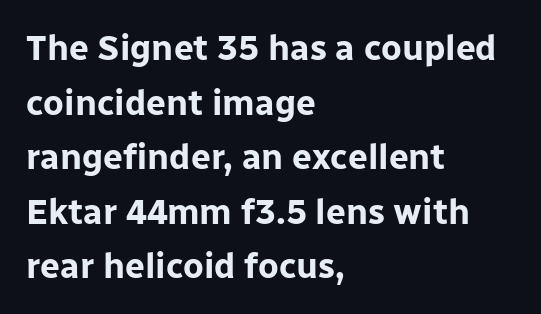
The image shows 35 px bold sans-serif type, upright; set left-aligned, normal line spacing (1.56x), normal letter spacing, not underlined; low stroke contrast and a medium x-height.
